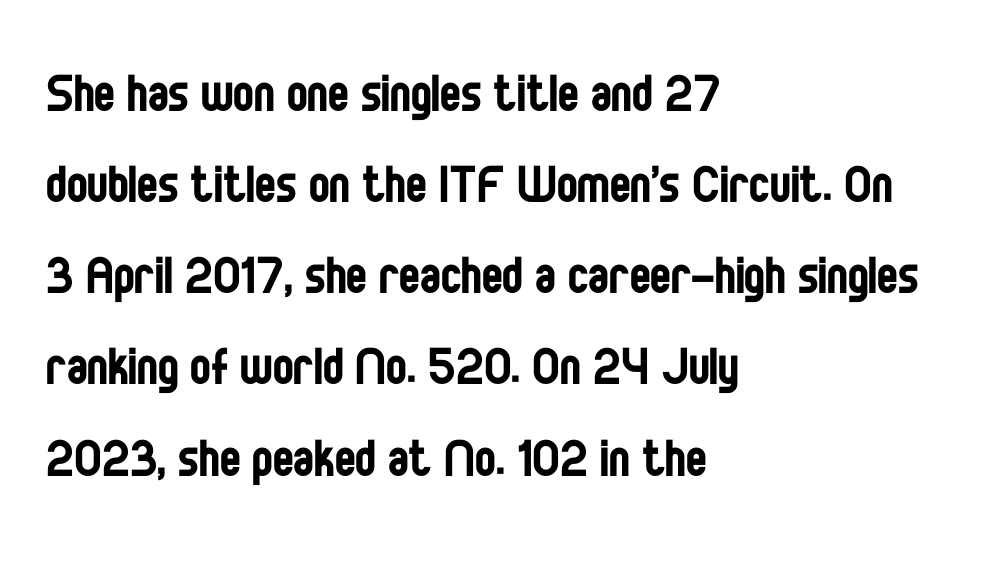
{"serif": "no", "italic": "no", "bold": "no", "weight": "regular", "width": "condensed", "stroke_contrast": "low", "x_height": "large", "monospaced": "no", "underline": "no", "align": "left", "line_spacing": "normal", "line_spacing_ratio": 1.47, "letter_spacing": "normal", "letter_spacing_em": 0.0, "glyph_px": 62}
